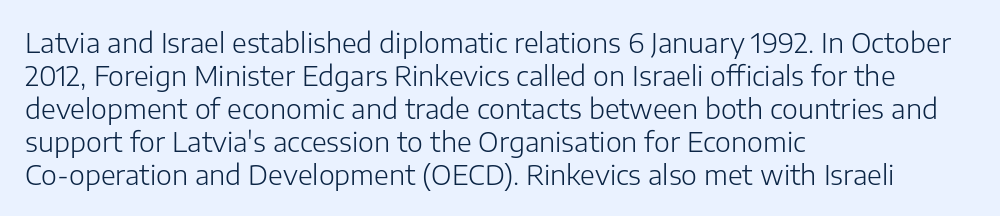
The image shows 27 px text type, upright; set left-aligned, line spacing 1.22x, normal letter spacing, not underlined.
